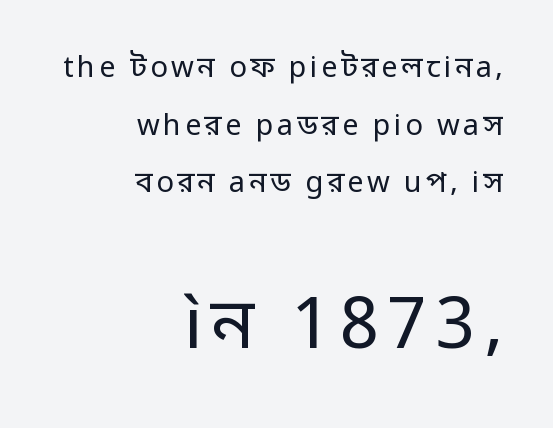
The image shows 72 px regular-weight sans-serif type, upright; set right-aligned, loose line spacing (1.99x), not underlined; the second (bottom) block is 2.48x larger; low stroke contrast and a medium x-height.
